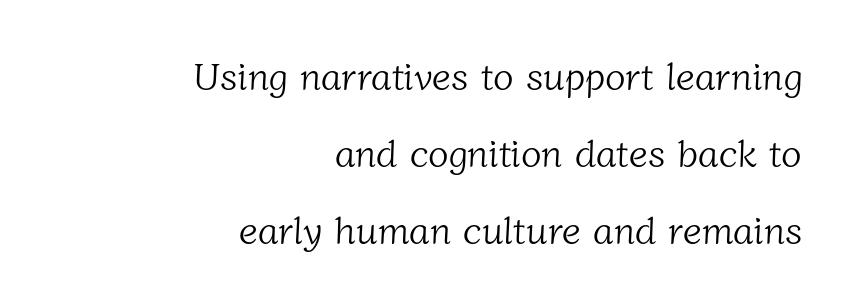
The image shows 38 px light serif type; set right-aligned, loose line spacing (2.02x), normal letter spacing, not underlined; low stroke contrast and a medium x-height.
